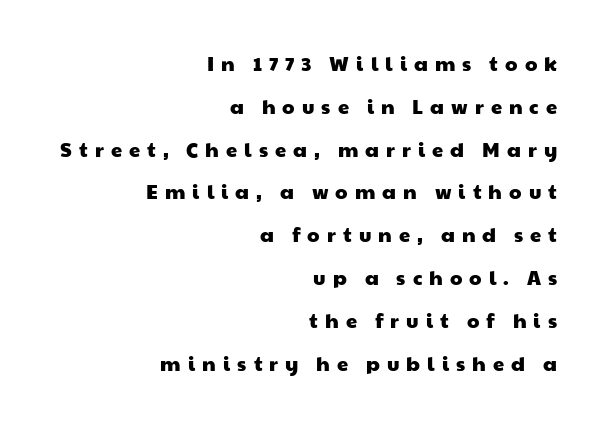
Students, observe: this is what heavily led, spacious text looks like. Typeset ragged left — the right edge is the straight one. Underlining? Definitely not there. The letterforms stand isolated, each surrounded by extra space.
